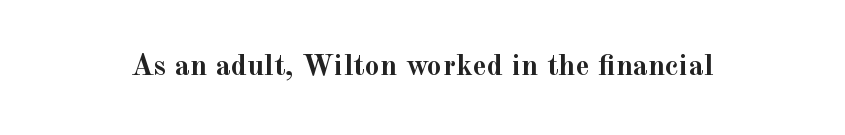
{"serif": "yes", "italic": "no", "bold": "yes", "weight": "semibold", "width": "normal", "x_height": "small", "monospaced": "no", "underline": "no", "letter_spacing": "normal", "letter_spacing_em": 0.0, "glyph_px": 30}
